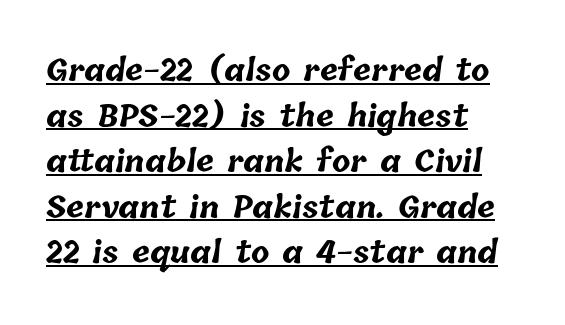
{"bold": "yes", "weight": "bold", "width": "normal", "stroke_contrast": "low", "x_height": "medium", "monospaced": "no", "underline": "yes", "align": "left", "line_spacing": "normal", "line_spacing_ratio": 1.52, "letter_spacing": "normal", "letter_spacing_em": 0.0, "glyph_px": 30}
